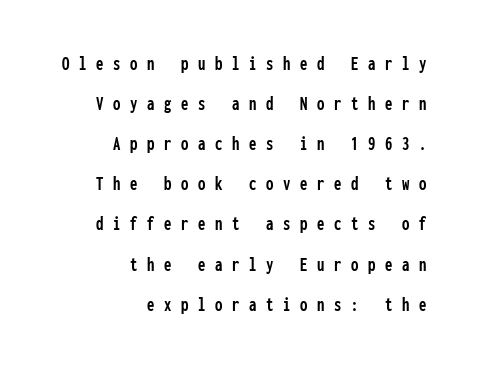
Plain, unruled lines of type. If you drew a ruler down the right edge, every line would touch it. You could only call the tracking loose — the letters float apart. One glance says open: line gaps are wider than usual. Do the letters lean? They stand straight.
